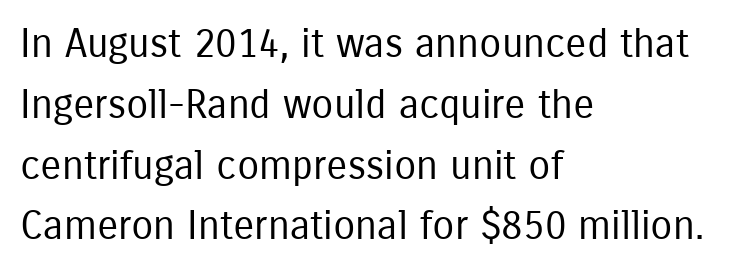
Q: Is the text bold? A: No.
Q: Is the text italic (slanted)? A: No, it is upright.
Q: Is the typeface a serif or a sans-serif typeface? A: Sans-serif.
Q: Is the text underlined? A: No.
Q: How is the paragraph aligned? A: Left-aligned.
Q: Is the spacing between letters normal or unusually wide? A: Normal.
Q: Is the spacing between lines tight, normal or loose? A: Normal.
Q: Width (condensed, normal, or wide)? A: Condensed.
Q: Stroke contrast? A: Low.
Q: x-height? A: Medium.
Q: Monospaced? A: No.
